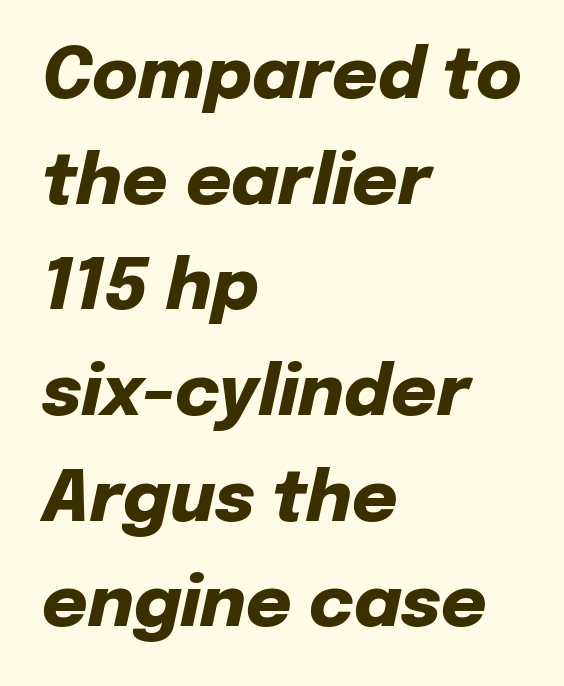
The image shows 70 px heavy type, italic (leaning right); set left-aligned, normal line spacing (1.51x), normal letter spacing, not underlined; low stroke contrast and a medium x-height.
